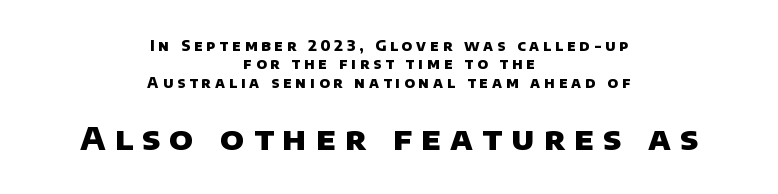
The paragraph shown floats in the horizontal middle. Typesetter's note — lower block bumped up in size, upper block left smaller. Summary of weight: heavy, a full bold. The characters display no serif detailing; their extremities are plain. Bare-footed words on every line.
